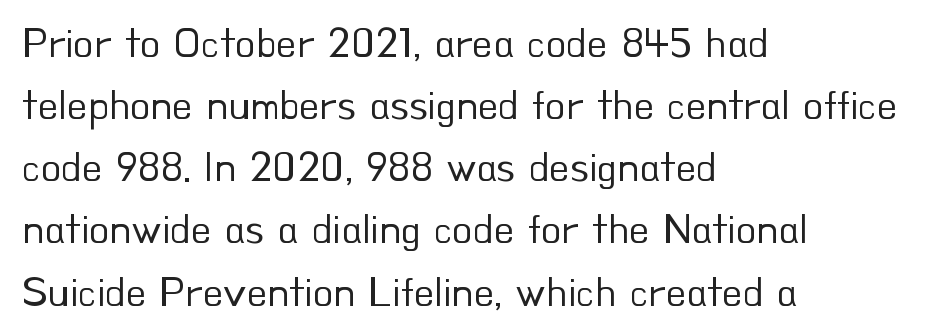
The image shows 42 px regular-weight sans-serif type, upright; set left-aligned, normal line spacing (1.48x), normal letter spacing, not underlined; low stroke contrast and a small x-height.
